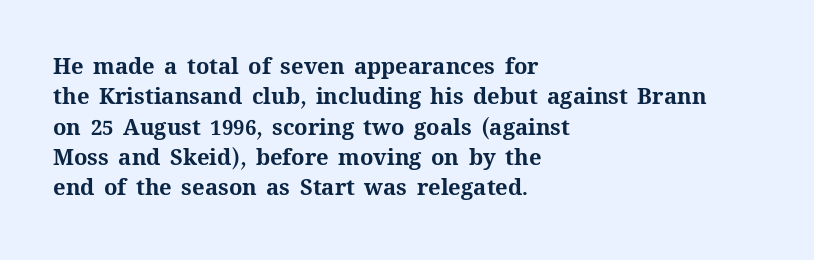
The paragraph shown leans on its left margin. The glyphs have the mass of a bold cut. How are the letters spaced? Ordinarily, with no added tracking. This sample uses an upright cut, with every glyph sitting square on the baseline.
